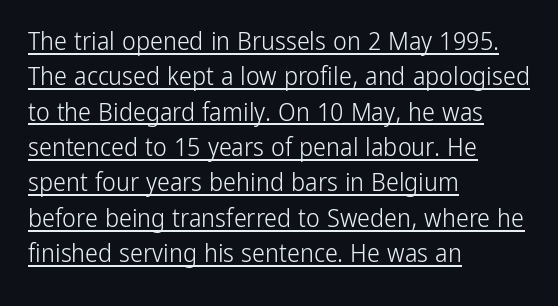
Q: Is the text bold? A: No.
Q: Is the text italic (slanted)? A: No, it is upright.
Q: Is the text underlined? A: Yes.
Q: How is the paragraph aligned? A: Left-aligned.
Q: Is the spacing between letters normal or unusually wide? A: Normal.
Q: Is the spacing between lines tight, normal or loose? A: Normal.
